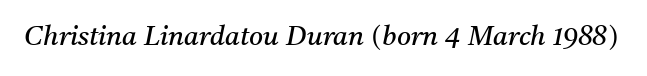
Q: Is the text bold? A: No.
Q: Is the text italic (slanted)? A: Yes, it leans right by about 11 degrees.
Q: Is the text underlined? A: No.
Q: Is the spacing between letters normal or unusually wide? A: Normal.
